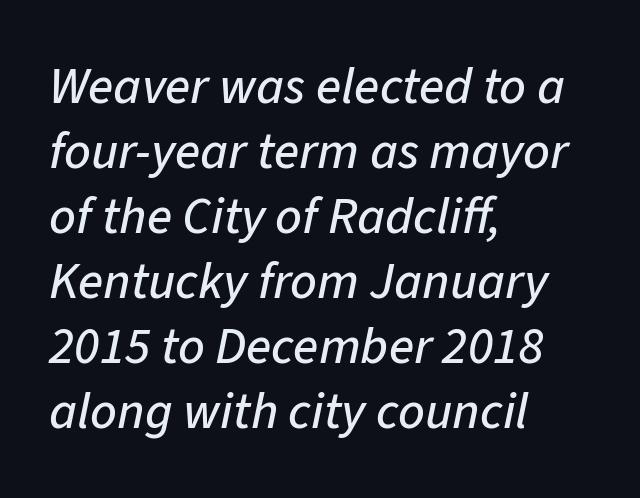
{"italic": "yes", "lean": "right", "slant_degrees": 11, "width": "normal", "stroke_contrast": "low", "x_height": "medium", "monospaced": "no", "underline": "no", "align": "left", "line_spacing": "normal", "line_spacing_ratio": 1.25, "letter_spacing": "normal", "letter_spacing_em": 0.0, "glyph_px": 52}
